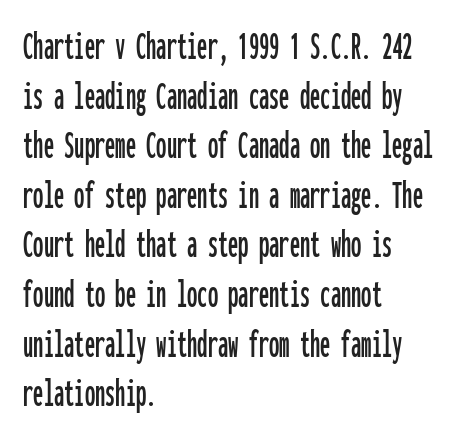
Q: Is the text italic (slanted)? A: No, it is upright.
Q: Is the typeface a serif or a sans-serif typeface? A: Sans-serif.
Q: Is the text underlined? A: No.
Q: How is the paragraph aligned? A: Left-aligned.
Q: Is the spacing between letters normal or unusually wide? A: Normal.
Q: Width (condensed, normal, or wide)? A: Condensed.
Q: Stroke contrast? A: Low.
Q: x-height? A: Medium.
Q: Monospaced? A: Yes.
